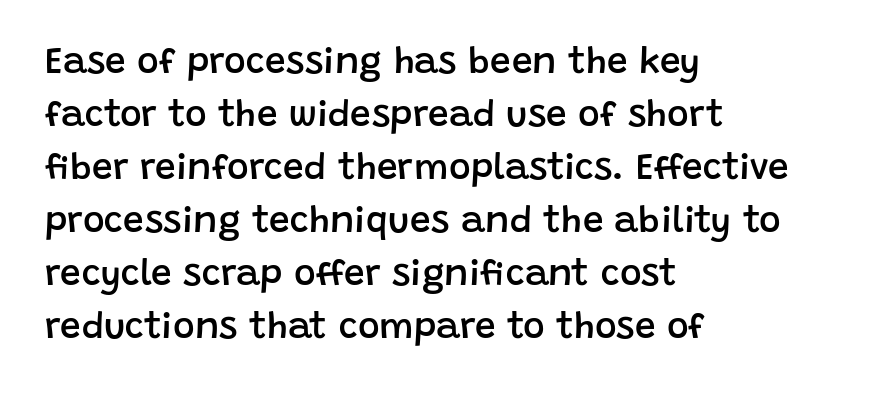
The image shows 37 px semibold sans-serif type, upright; set left-aligned, normal line spacing (1.43x), normal letter spacing, not underlined; low stroke contrast and a large x-height.
